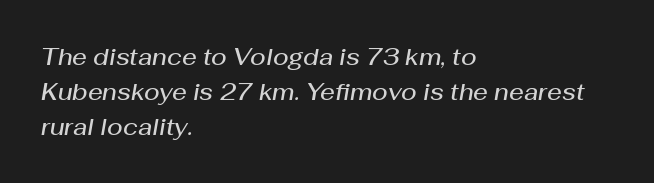
{"italic": "yes", "lean": "right", "slant_degrees": 10, "bold": "semi", "underline": "no", "align": "left", "line_spacing": "normal", "line_spacing_ratio": 1.52, "letter_spacing": "normal", "letter_spacing_em": 0.0, "glyph_px": 23}
